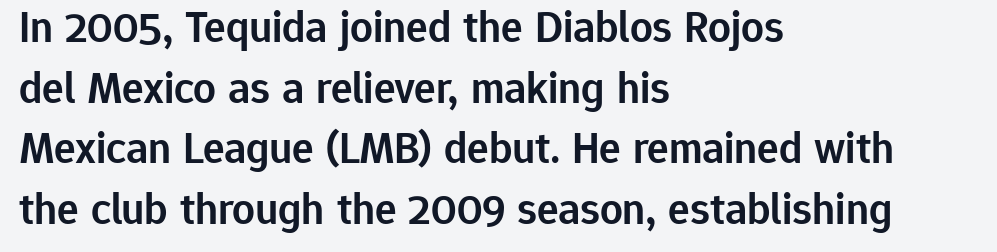
The image shows 45 px semibold sans-serif type, upright; set left-aligned, normal line spacing (1.35x), normal letter spacing, not underlined; low stroke contrast and a medium x-height.
